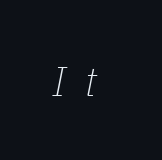
The image shows 42 px thin, condensed type, italic (leaning right); set unusually wide letter spacing (+0.45 em), not underlined; low stroke contrast and a medium x-height.
